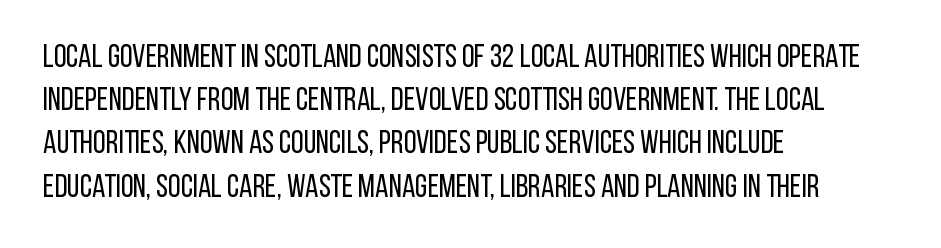
The line texture is even and compact thanks to regular tracking. Upright lettering throughout. The font sits on the lighter half of the weight spectrum, regular included. Check the space under the baseline: it is left empty.
